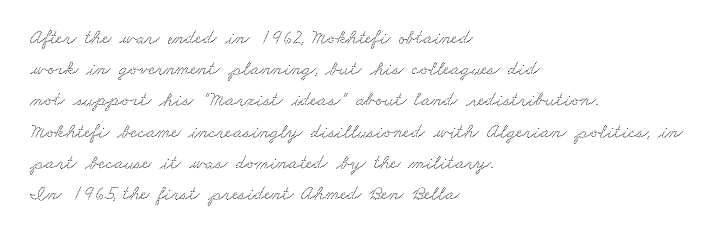
Q: Is the text underlined? A: No.
Q: How is the paragraph aligned? A: Left-aligned.
Q: Is the spacing between letters normal or unusually wide? A: Normal.
Q: Is the spacing between lines tight, normal or loose? A: Normal.
